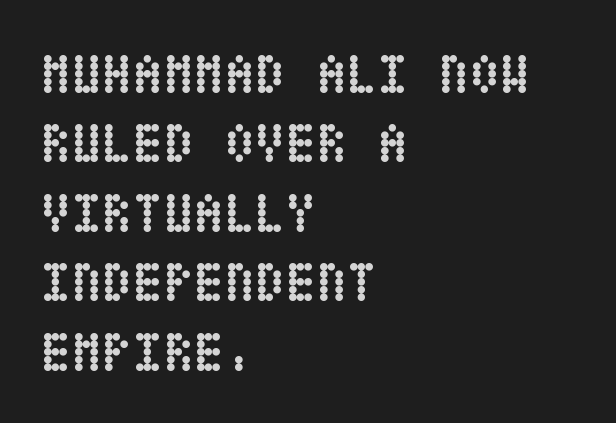
{"italic": "no", "bold": "yes", "weight": "semibold", "width": "condensed", "stroke_contrast": "low", "x_height": "large", "underline": "no", "align": "left", "line_spacing_ratio": 1.24, "letter_spacing": "normal", "letter_spacing_em": 0.0, "glyph_px": 56}
